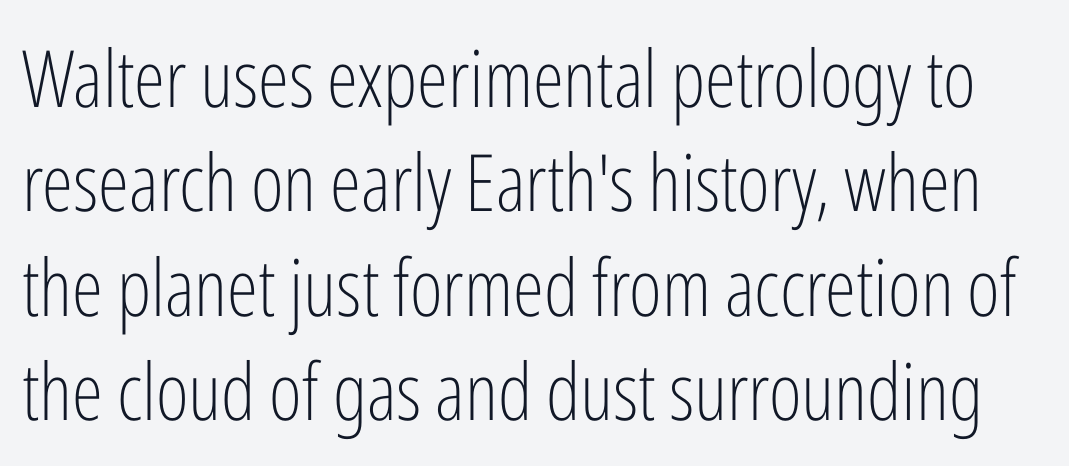
Q: Is the text bold? A: No.
Q: Is the text italic (slanted)? A: No, it is upright.
Q: Is the typeface a serif or a sans-serif typeface? A: Sans-serif.
Q: Is the text underlined? A: No.
Q: Is the spacing between letters normal or unusually wide? A: Normal.
Q: Is the spacing between lines tight, normal or loose? A: Normal.
Q: Width (condensed, normal, or wide)? A: Condensed.
Q: Stroke contrast? A: Low.
Q: x-height? A: Medium.
Q: Monospaced? A: No.
